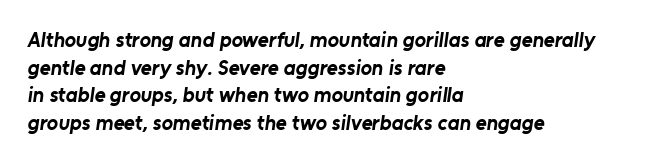
{"bold": "yes", "underline": "no", "align": "left", "line_spacing": "normal", "line_spacing_ratio": 1.32, "letter_spacing": "normal", "letter_spacing_em": 0.0, "glyph_px": 21}
